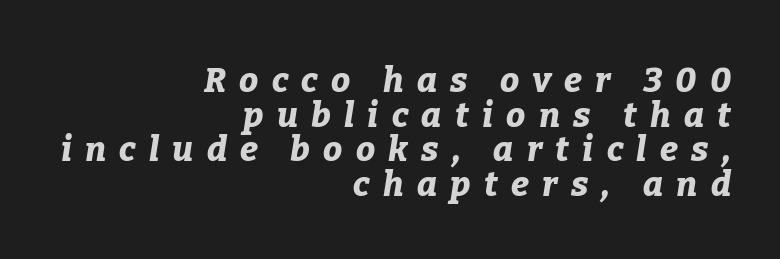
Designer's note — italics engaged. The lines in this sample share a right terminus and differ only in where they begin. Underline: absent. I'd describe the lettering as bold — thick and assertive. Observe the wide spacing: letters keep a clear distance from each other.
